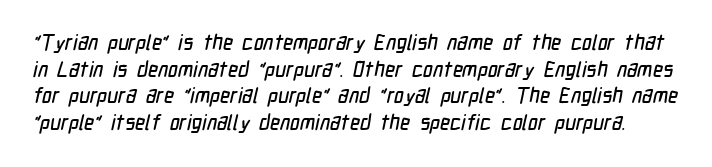
Vertical spacing — default. The baseline area is clear. The letters sit at their default tracking, neither squeezed nor spread.
